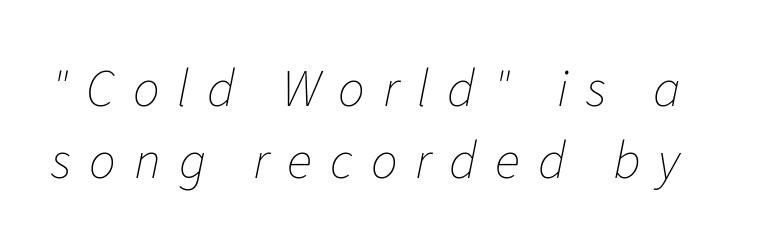
Q: Is the text bold? A: No.
Q: Is the text italic (slanted)? A: Yes, it leans right by about 11 degrees.
Q: Is the text underlined? A: No.
Q: Is the spacing between letters normal or unusually wide? A: Unusually wide.
Q: Is the spacing between lines tight, normal or loose? A: Normal.
Q: Width (condensed, normal, or wide)? A: Normal.
Q: Stroke contrast? A: Low.
Q: x-height? A: Medium.
Q: Monospaced? A: No.
